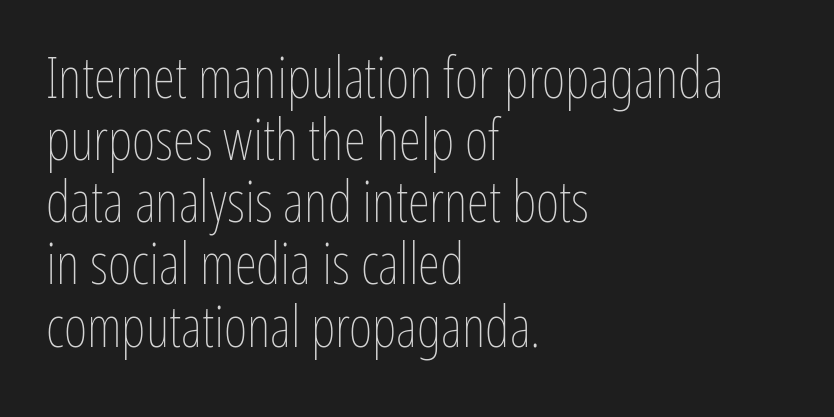
Whoever set this chose condensed vertical rhythm over breathing room. A typesetter would call this proportional, since set widths differ per character. Descender tails drop into unmarked territory. The type is set solid horizontally, with unmodified tracking. Italic: no, the glyphs are upright roman. These lines are set flush left with a ragged right edge.
